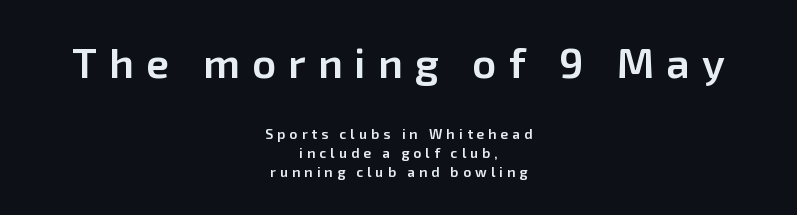
Q: Is the text bold? A: Semi-bold.
Q: Is the text italic (slanted)? A: No, it is upright.
Q: Is the typeface a serif or a sans-serif typeface? A: Sans-serif.
Q: Is the text underlined? A: No.
Q: How is the paragraph aligned? A: Centered.
Q: Is the spacing between letters normal or unusually wide? A: Unusually wide.
Q: Is the spacing between lines tight, normal or loose? A: Normal.
Q: Which block of text is set in a larger size, the first (top) or the second (bottom)? A: The first (top) one.
Q: Width (condensed, normal, or wide)? A: Normal.
Q: Stroke contrast? A: Low.
Q: x-height? A: Medium.
Q: Monospaced? A: No.
